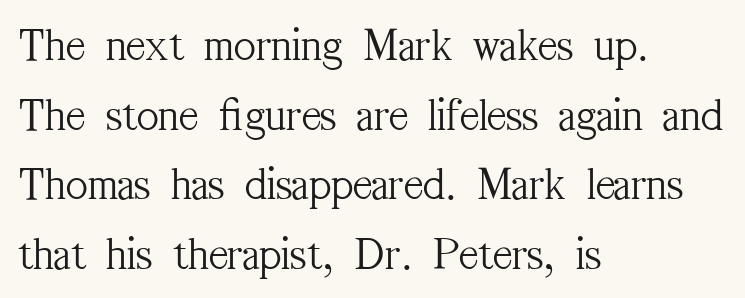
This sample has the flowing, uneven cadence of proportional lettering. Horizontal bands of white between lines are of average thickness. The line texture is even and compact thanks to regular tracking. The gap between lines stays unmarked. Note: serifs present on the glyphs.
